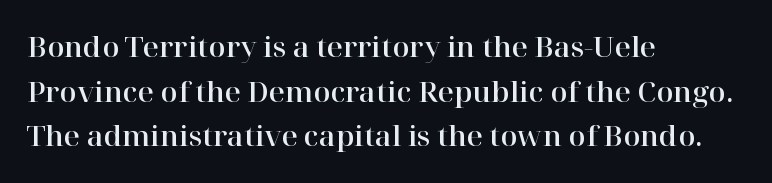
Q: Is the text italic (slanted)? A: No, it is upright.
Q: Is the typeface a serif or a sans-serif typeface? A: Serif.
Q: Is the text underlined? A: No.
Q: How is the paragraph aligned? A: Left-aligned.
Q: Is the spacing between letters normal or unusually wide? A: Normal.
Q: Is the spacing between lines tight, normal or loose? A: Normal.
Q: Width (condensed, normal, or wide)? A: Normal.
Q: Stroke contrast? A: High.
Q: x-height? A: Medium.
Q: Monospaced? A: No.
